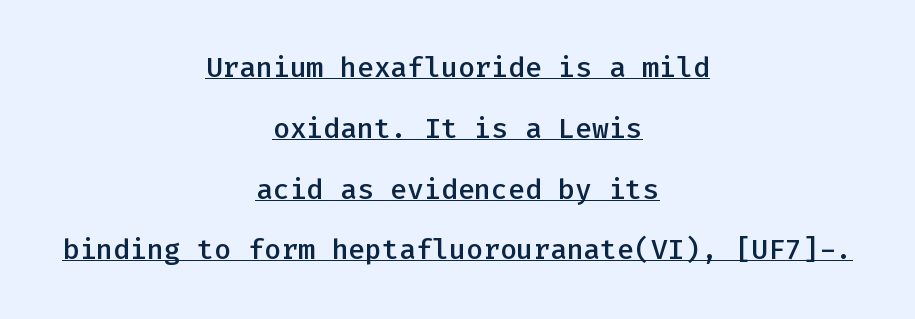
{"serif": "no", "italic": "no", "bold": "semi", "weight": "semibold", "width": "normal", "stroke_contrast": "low", "x_height": "medium", "monospaced": "yes", "underline": "yes", "align": "center", "line_spacing": "loose", "line_spacing_ratio": 2.17, "letter_spacing": "normal", "letter_spacing_em": 0.0, "glyph_px": 28}
